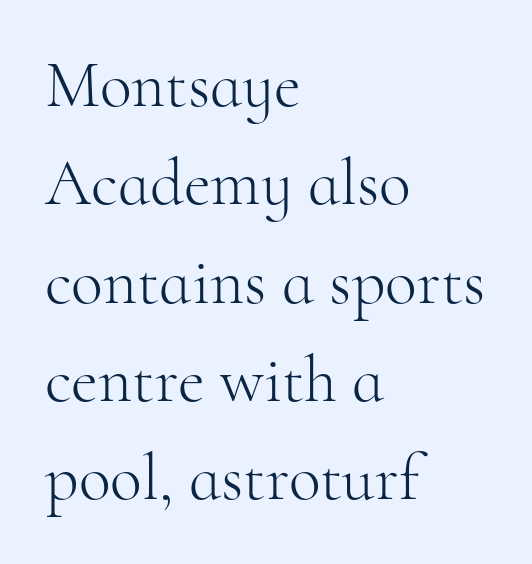
{"serif": "yes", "italic": "no", "bold": "no", "weight": "light", "width": "normal", "stroke_contrast": "high", "x_height": "small", "monospaced": "no", "underline": "no", "align": "left", "line_spacing": "normal", "line_spacing_ratio": 1.49, "letter_spacing": "normal", "letter_spacing_em": 0.0, "glyph_px": 66}
